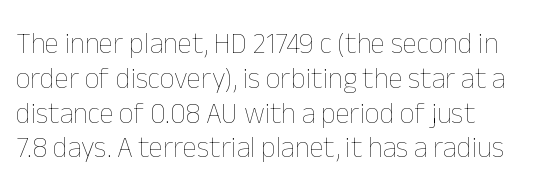
Summary of weight: not heavy and not bold. The glyphs are unaccompanied by any horizontal stroke below them. Think of a printed novel: that variable character pitch is what you see here. Caption: standard tracking, unaltered.
